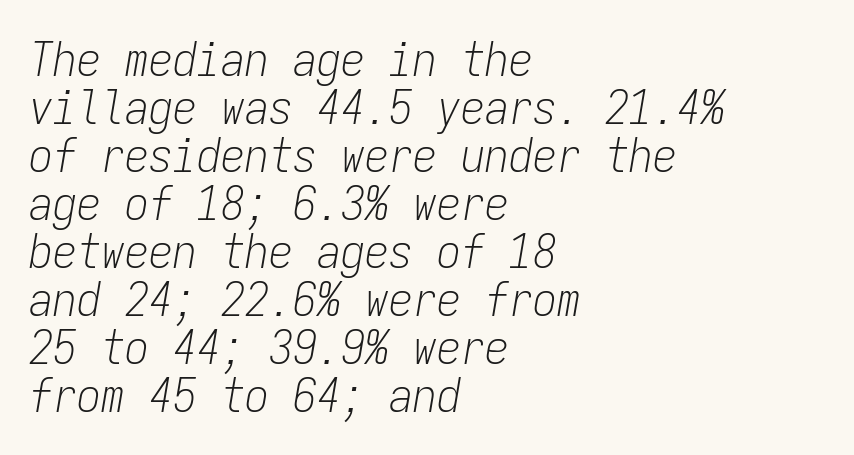
The face looks like a standard text weight, possibly lighter. The passage shown has conventional tracking throughout. Leftover space on each line is placed entirely after the last word. Think of a typewriter: that constant character pitch is what you see here.
